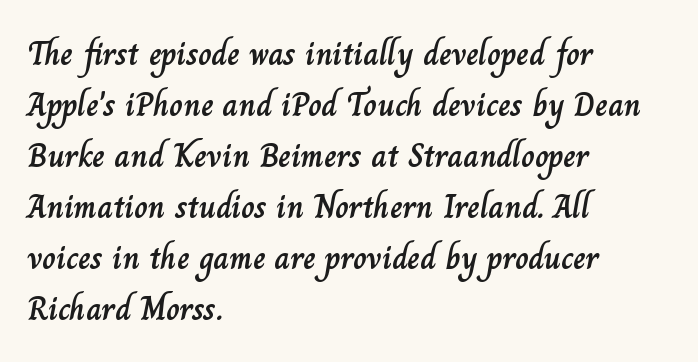
{"width": "normal", "stroke_contrast": "low", "x_height": "small", "monospaced": "no", "underline": "no", "align": "left", "line_spacing": "normal", "line_spacing_ratio": 1.5, "letter_spacing": "normal", "letter_spacing_em": 0.0, "glyph_px": 34}
